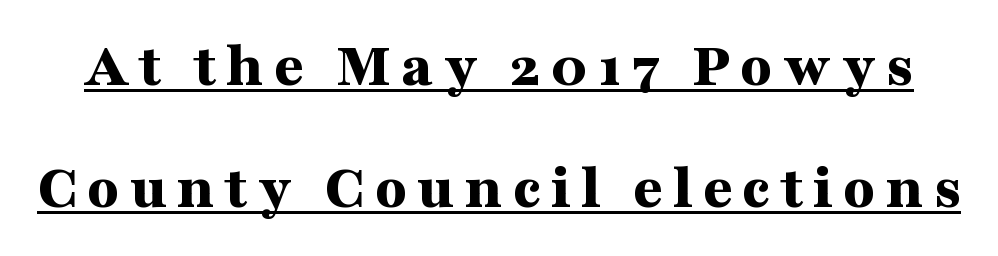
The image shows 64 px bold, wide serif type, upright; set loose line spacing (1.9x), underlined; medium stroke contrast and a medium x-height.
